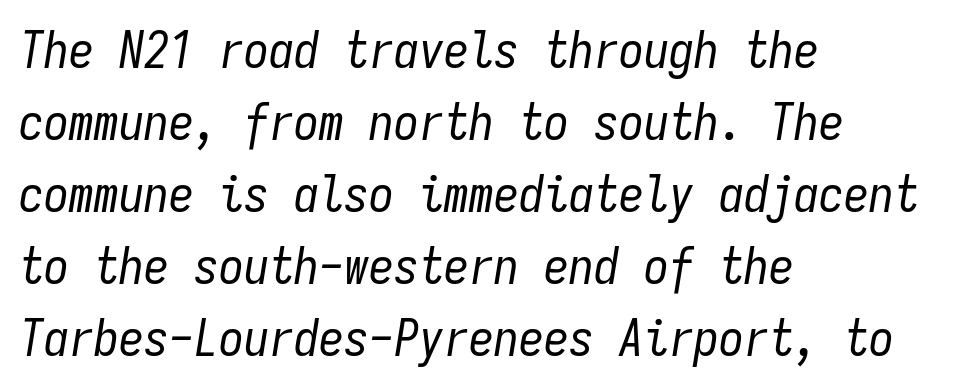
The image shows 50 px regular-weight, condensed type, italic (leaning right), monospaced; set left-aligned, normal line spacing (1.44x), normal letter spacing, not underlined; low stroke contrast and a medium x-height.
